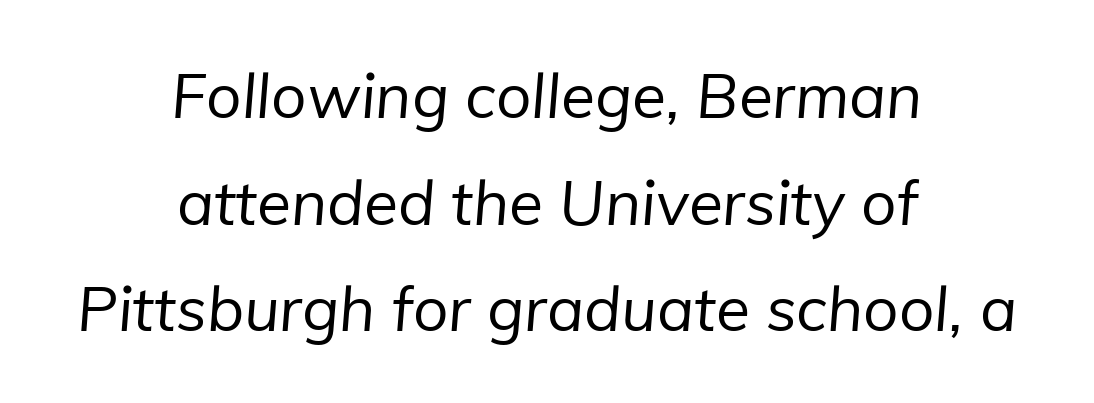
This reads as an unemphasized weight, regular at the heaviest. No word sits above an underline. The lines are quadded center. Here the glyphs are tracked normally, forming tight word shapes. Check where the strokes stop: nothing finishes them off — pure sans.
